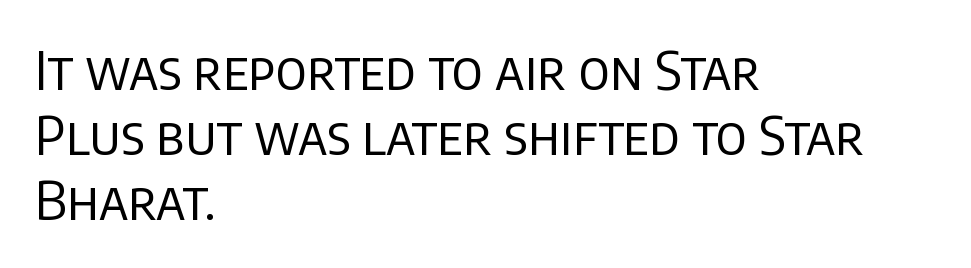
Q: Is the text bold? A: No.
Q: Is the text italic (slanted)? A: No, it is upright.
Q: Is the typeface a serif or a sans-serif typeface? A: Sans-serif.
Q: Is the text underlined? A: No.
Q: How is the paragraph aligned? A: Left-aligned.
Q: Is the spacing between letters normal or unusually wide? A: Normal.
Q: Width (condensed, normal, or wide)? A: Normal.
Q: Stroke contrast? A: Low.
Q: x-height? A: Large.
Q: Monospaced? A: No.
